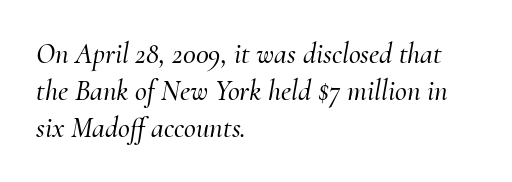
{"serif": "yes", "italic": "yes", "lean": "right", "slant_degrees": 10, "width": "normal", "stroke_contrast": "medium", "x_height": "small", "monospaced": "no", "underline": "no", "align": "left", "line_spacing": "normal", "line_spacing_ratio": 1.27, "letter_spacing": "normal", "letter_spacing_em": 0.0, "glyph_px": 29}
